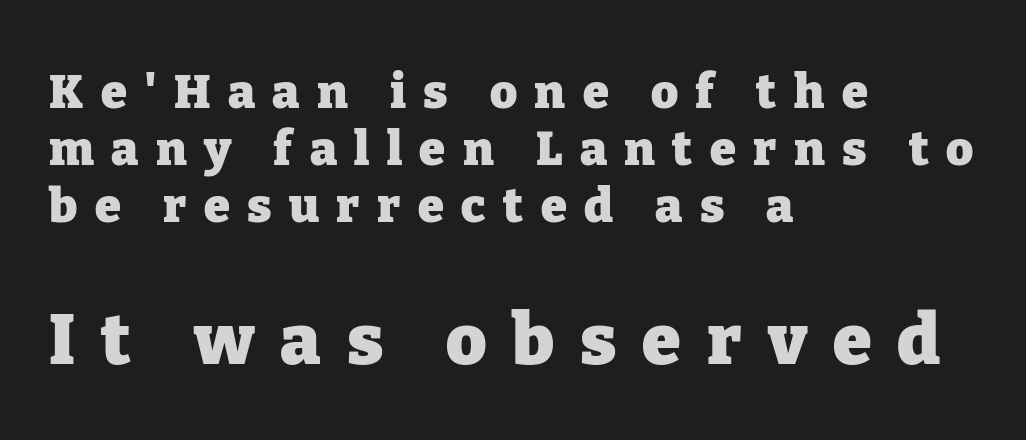
Style check: upright. This is heavy type, rendered in bold. Old-style or modern, the face here clearly has serifs. Check under the words: just untouched page. In CSS terms this would be text-align: left. Inter-character spacing is expanded well beyond the font's built-in metrics.
